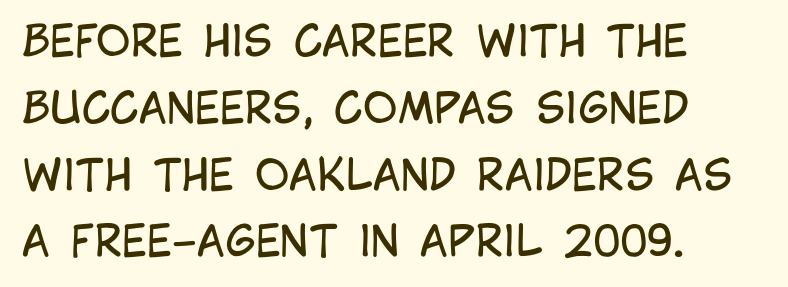
Q: Is the text bold? A: No.
Q: Is the text italic (slanted)? A: No, it is upright.
Q: Is the typeface a serif or a sans-serif typeface? A: Sans-serif.
Q: Is the text underlined? A: No.
Q: How is the paragraph aligned? A: Left-aligned.
Q: Is the spacing between letters normal or unusually wide? A: Normal.
Q: Is the spacing between lines tight, normal or loose? A: Normal.
Q: Width (condensed, normal, or wide)? A: Condensed.
Q: Stroke contrast? A: Low.
Q: x-height? A: Large.
Q: Monospaced? A: No.
